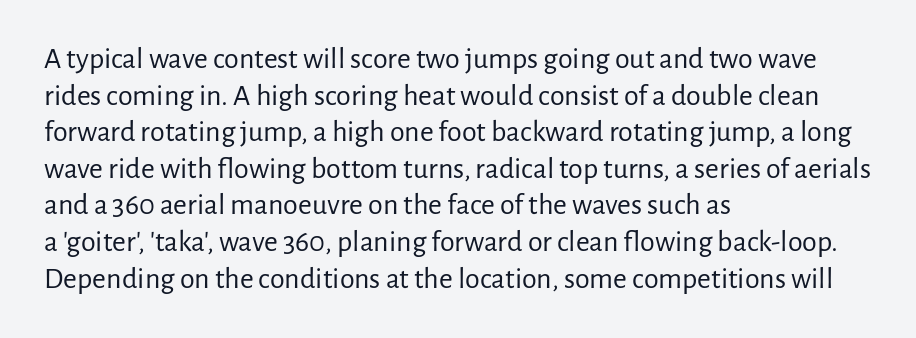
{"serif": "no", "italic": "no", "bold": "no", "weight": "regular", "width": "normal", "stroke_contrast": "low", "x_height": "medium", "monospaced": "no", "underline": "no", "align": "left", "line_spacing_ratio": 1.22, "letter_spacing": "normal", "letter_spacing_em": 0.0, "glyph_px": 30}
